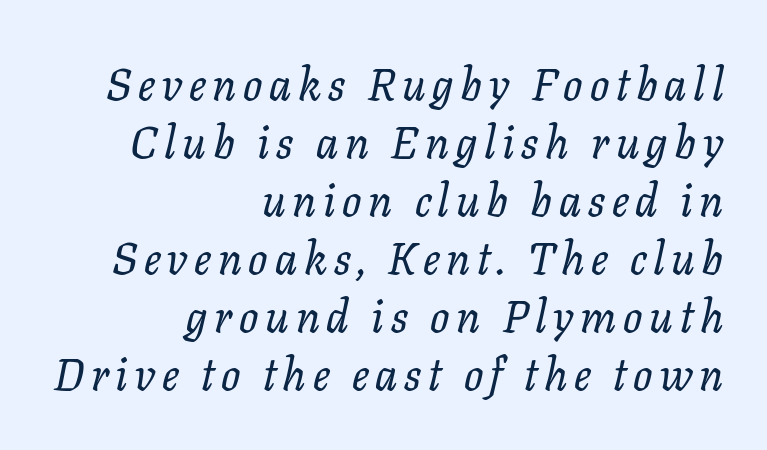
Normally led — the rows are evenly, conventionally spaced. The text carries the slant typical of an italic or oblique font. Where is the straight margin? On the right. Looks like regular typesetting: each glyph gets only the width it needs.
